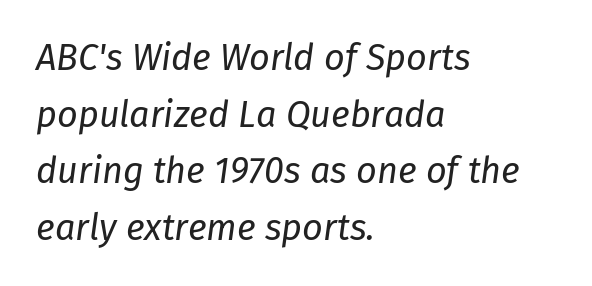
The image shows 36 px regular-weight type, italic (leaning right); set left-aligned, normal line spacing (1.57x), normal letter spacing, not underlined; low stroke contrast and a medium x-height.
